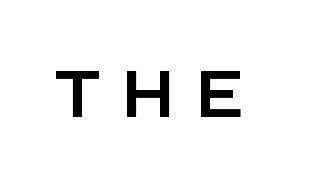
Q: Is the text italic (slanted)? A: No, it is upright.
Q: Is the typeface a serif or a sans-serif typeface? A: Sans-serif.
Q: Is the text underlined? A: No.
Q: Is the spacing between letters normal or unusually wide? A: Unusually wide.
Q: Width (condensed, normal, or wide)? A: Normal.
Q: Stroke contrast? A: Low.
Q: x-height? A: Large.
Q: Monospaced? A: No.
